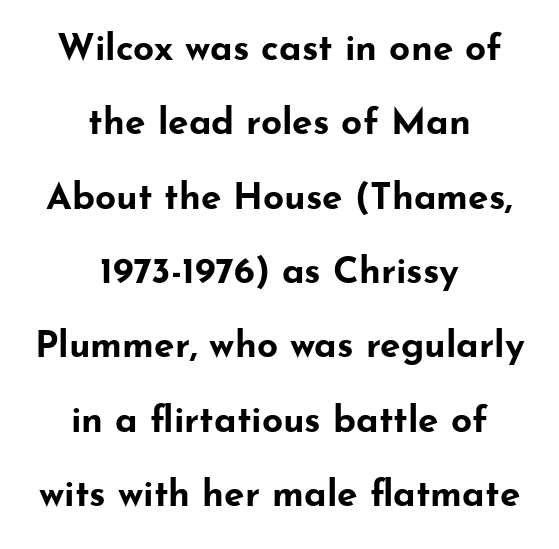
You could not count columns in this text — the font is proportionally spaced. The paragraph shown floats in the horizontal middle. Vertically, the passage feels expansive, rows floating well apart. You'd pick this weight for a headline — it's a proper bold. Notice how the stems are strictly vertical — no italics here.
